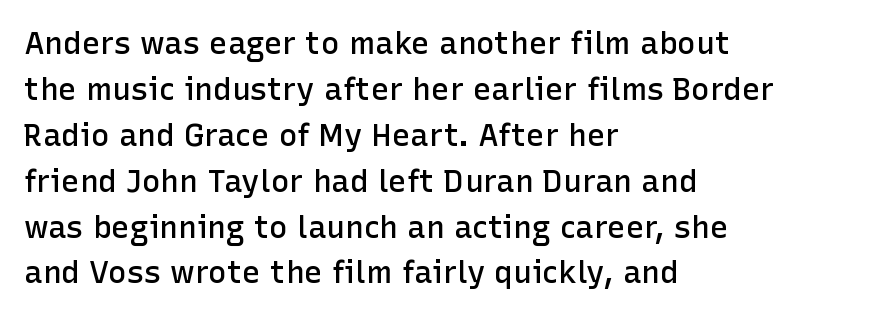
Varying glyph widths throughout — classic text-font behaviour. Rule under the text: the space is simply empty. The rows are spaced the way most documents space them. It's the straight-up-and-down kind of type. Slightly chunky letters — semibold, I'd say, not full bold.
